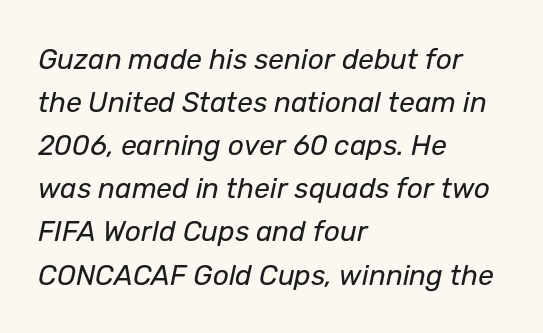
The image shows 28 px regular-weight type, italic (leaning right); set left-aligned, normal line spacing (1.54x), normal letter spacing, not underlined; low stroke contrast and a medium x-height.
